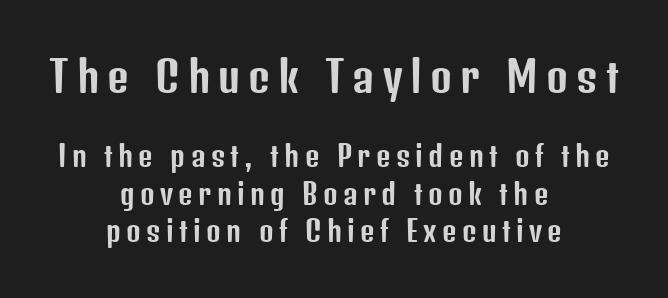
Q: Is the text italic (slanted)? A: No, it is upright.
Q: Is the typeface a serif or a sans-serif typeface? A: Sans-serif.
Q: Is the text underlined? A: No.
Q: How is the paragraph aligned? A: Centered.
Q: Is the spacing between lines tight, normal or loose? A: Normal.
Q: Which block of text is set in a larger size, the first (top) or the second (bottom)? A: The first (top) one.
Q: Width (condensed, normal, or wide)? A: Condensed.
Q: Stroke contrast? A: Low.
Q: x-height? A: Medium.
Q: Monospaced? A: No.
